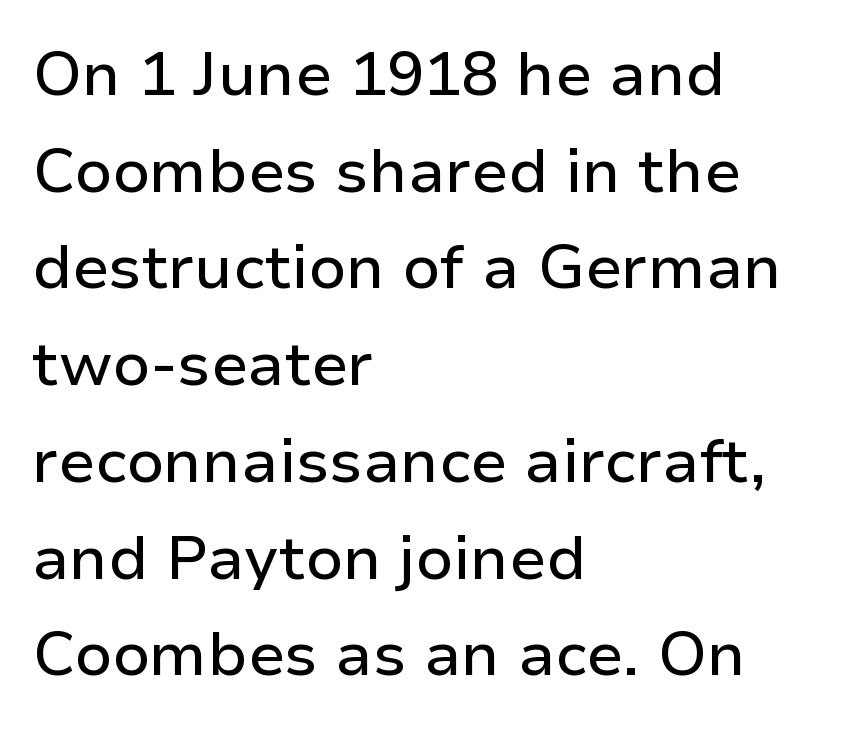
The image shows 62 px sans-serif type, upright; set left-aligned, normal line spacing (1.56x), normal letter spacing, not underlined; low stroke contrast and a medium x-height.
